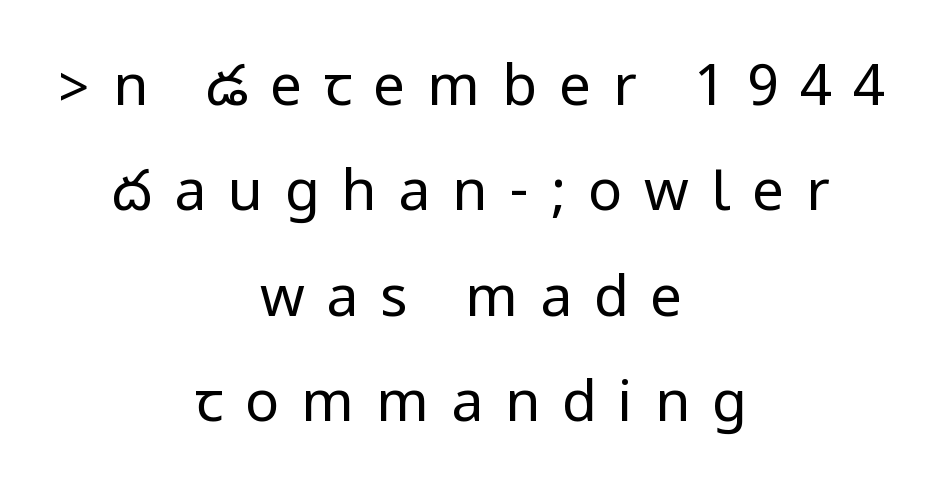
Q: Is the text bold? A: No.
Q: Is the text italic (slanted)? A: No, it is upright.
Q: Is the typeface a serif or a sans-serif typeface? A: Sans-serif.
Q: Is the text underlined? A: No.
Q: How is the paragraph aligned? A: Centered.
Q: Is the spacing between letters normal or unusually wide? A: Unusually wide.
Q: Width (condensed, normal, or wide)? A: Condensed.
Q: Stroke contrast? A: Low.
